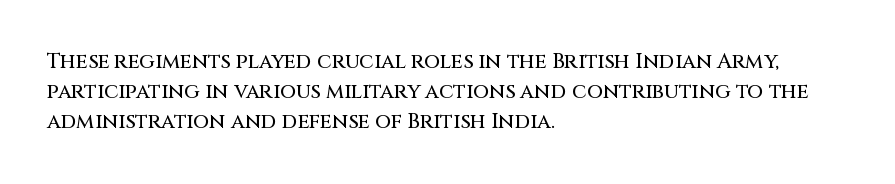
Q: Is the text italic (slanted)? A: No, it is upright.
Q: Is the text underlined? A: No.
Q: How is the paragraph aligned? A: Left-aligned.
Q: Is the spacing between letters normal or unusually wide? A: Normal.
Q: Is the spacing between lines tight, normal or loose? A: Normal.
